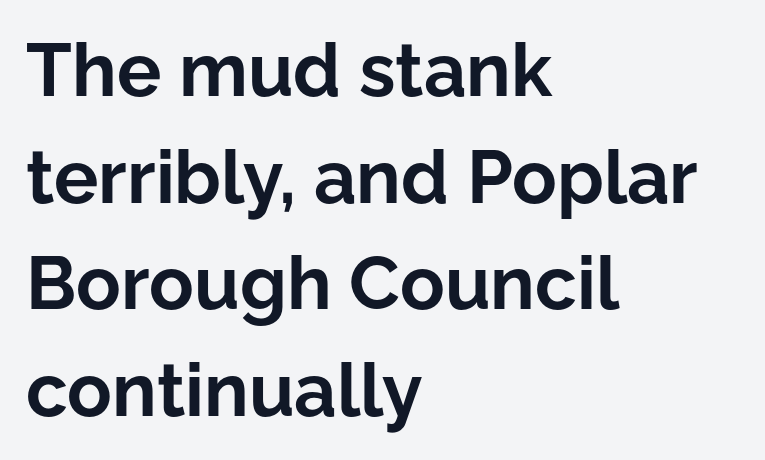
{"serif": "no", "italic": "no", "bold": "yes", "weight": "bold", "width": "normal", "stroke_contrast": "low", "x_height": "medium", "monospaced": "no", "underline": "no", "align": "left", "line_spacing": "normal", "line_spacing_ratio": 1.44, "letter_spacing": "normal", "letter_spacing_em": 0.0, "glyph_px": 74}
